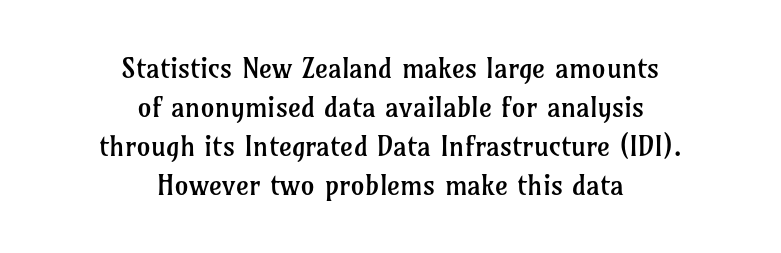
{"serif": "yes", "italic": "no", "bold": "no", "weight": "regular", "width": "normal", "stroke_contrast": "low", "x_height": "medium", "monospaced": "no", "underline": "no", "align": "center", "line_spacing": "normal", "line_spacing_ratio": 1.39, "letter_spacing": "normal", "letter_spacing_em": 0.0, "glyph_px": 28}
